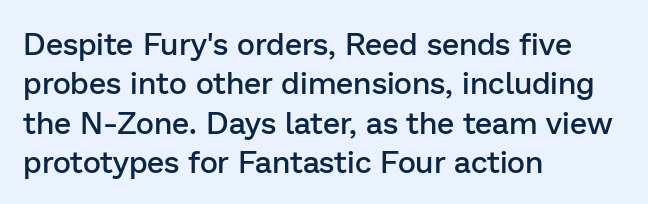
One-word summary of the alignment: left. Do the characters align in a grid? No, the font is proportional. I'd describe the lettering as semibold — firm but not a full bold. The font's upright variant was chosen for this text. Compared with typical paragraphs, the rows here are spaced about the same.
